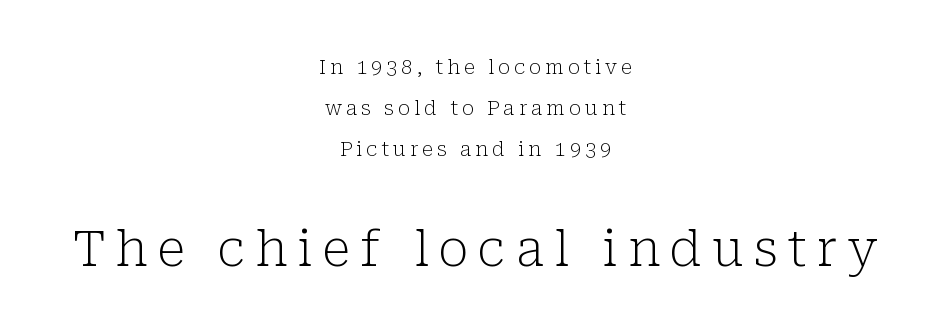
Q: Is the text bold? A: No.
Q: Is the text italic (slanted)? A: No, it is upright.
Q: Is the typeface a serif or a sans-serif typeface? A: Serif.
Q: Is the text underlined? A: No.
Q: How is the paragraph aligned? A: Centered.
Q: Is the spacing between letters normal or unusually wide? A: Unusually wide.
Q: Is the spacing between lines tight, normal or loose? A: Loose.
Q: Which block of text is set in a larger size, the first (top) or the second (bottom)? A: The second (bottom) one.
Q: Width (condensed, normal, or wide)? A: Normal.
Q: Stroke contrast? A: Low.
Q: x-height? A: Medium.
Q: Monospaced? A: No.
